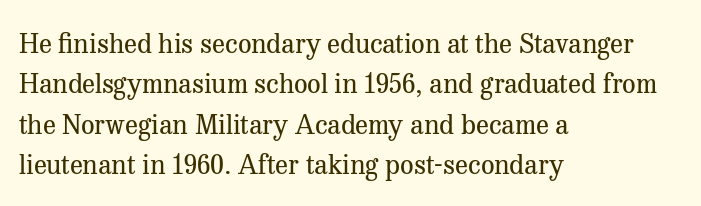
Q: Is the text bold? A: No.
Q: Is the text italic (slanted)? A: No, it is upright.
Q: Is the text underlined? A: No.
Q: How is the paragraph aligned? A: Left-aligned.
Q: Is the spacing between letters normal or unusually wide? A: Normal.
Q: Is the spacing between lines tight, normal or loose? A: Normal.
